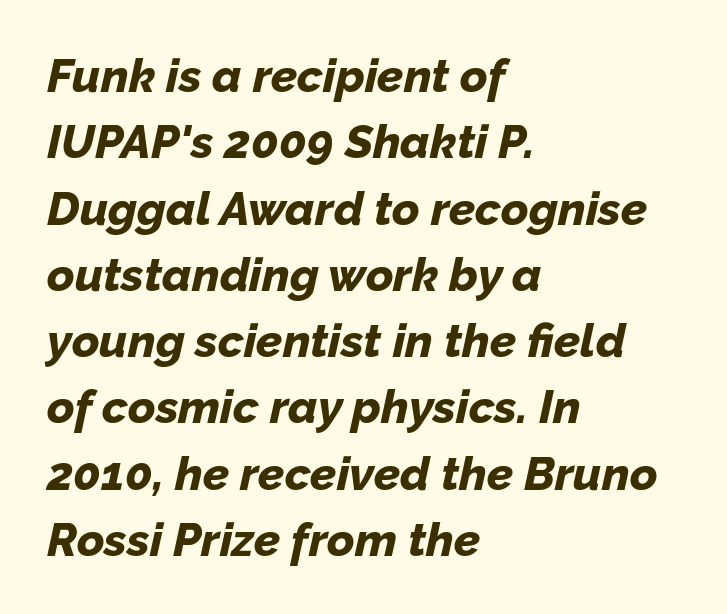
Q: Is the text bold? A: Yes.
Q: Is the text italic (slanted)? A: Yes, it leans right by about 12 degrees.
Q: Is the text underlined? A: No.
Q: How is the paragraph aligned? A: Left-aligned.
Q: Is the spacing between letters normal or unusually wide? A: Normal.
Q: Is the spacing between lines tight, normal or loose? A: Normal.
Q: Width (condensed, normal, or wide)? A: Normal.
Q: Stroke contrast? A: Low.
Q: x-height? A: Medium.
Q: Monospaced? A: No.
